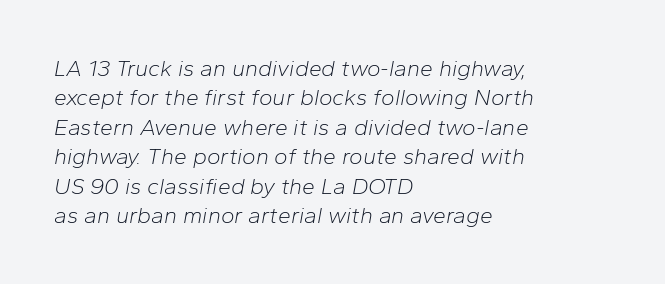
{"italic": "yes", "lean": "right", "slant_degrees": 10, "bold": "no", "underline": "no", "align": "left", "line_spacing": "normal", "line_spacing_ratio": 1.28, "letter_spacing": "normal", "letter_spacing_em": 0.0, "glyph_px": 23}
